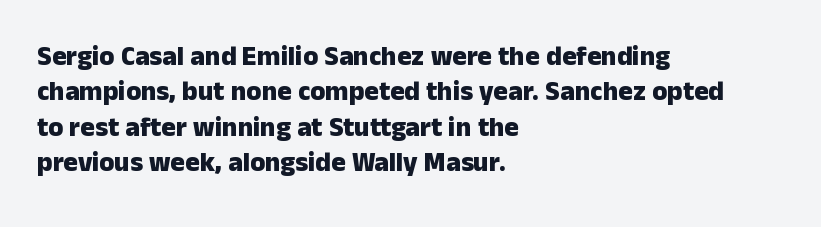
The image shows 27 px bold type, upright; set left-aligned, normal line spacing (1.31x), normal letter spacing, not underlined.
